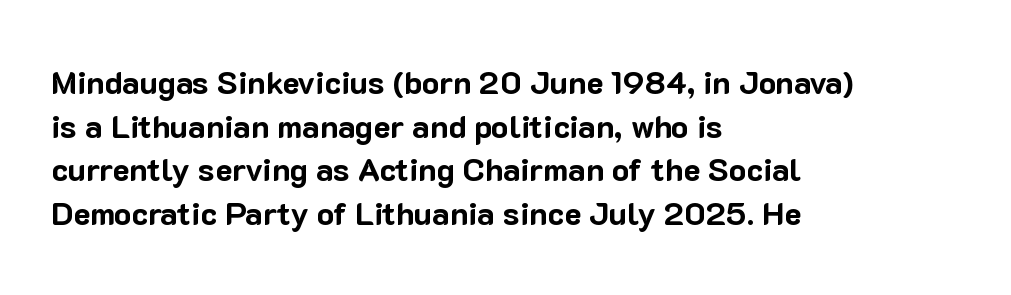
{"serif": "no", "italic": "no", "bold": "yes", "weight": "bold", "width": "normal", "stroke_contrast": "low", "x_height": "medium", "monospaced": "no", "underline": "no", "align": "left", "line_spacing": "normal", "line_spacing_ratio": 1.36, "letter_spacing": "normal", "letter_spacing_em": 0.0, "glyph_px": 32}
